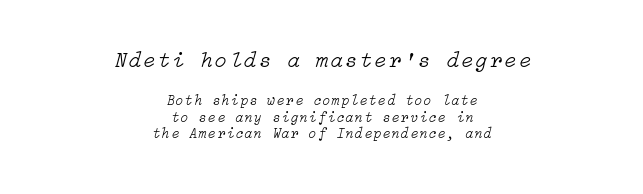
Q: Is the text bold? A: No.
Q: Is the text italic (slanted)? A: Yes, it leans right by about 15 degrees.
Q: Is the text underlined? A: No.
Q: How is the paragraph aligned? A: Centered.
Q: Which block of text is set in a larger size, the first (top) or the second (bottom)? A: The first (top) one.
